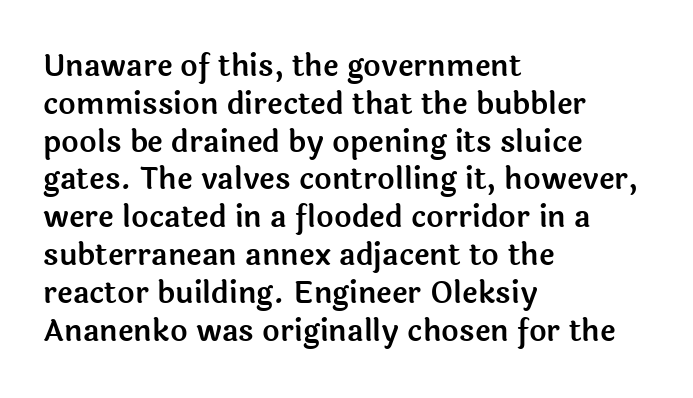
The image shows 30 px sans-serif type, upright; set left-aligned, normal line spacing (1.26x), normal letter spacing, not underlined; a medium x-height.
